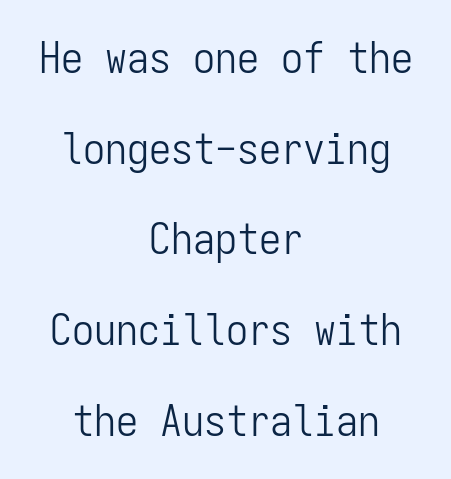
Q: Is the text bold? A: No.
Q: Is the text italic (slanted)? A: No, it is upright.
Q: Is the typeface a serif or a sans-serif typeface? A: Sans-serif.
Q: Is the text underlined? A: No.
Q: How is the paragraph aligned? A: Centered.
Q: Is the spacing between letters normal or unusually wide? A: Normal.
Q: Is the spacing between lines tight, normal or loose? A: Loose.
Q: Width (condensed, normal, or wide)? A: Condensed.
Q: Stroke contrast? A: Low.
Q: x-height? A: Medium.
Q: Monospaced? A: Yes.
